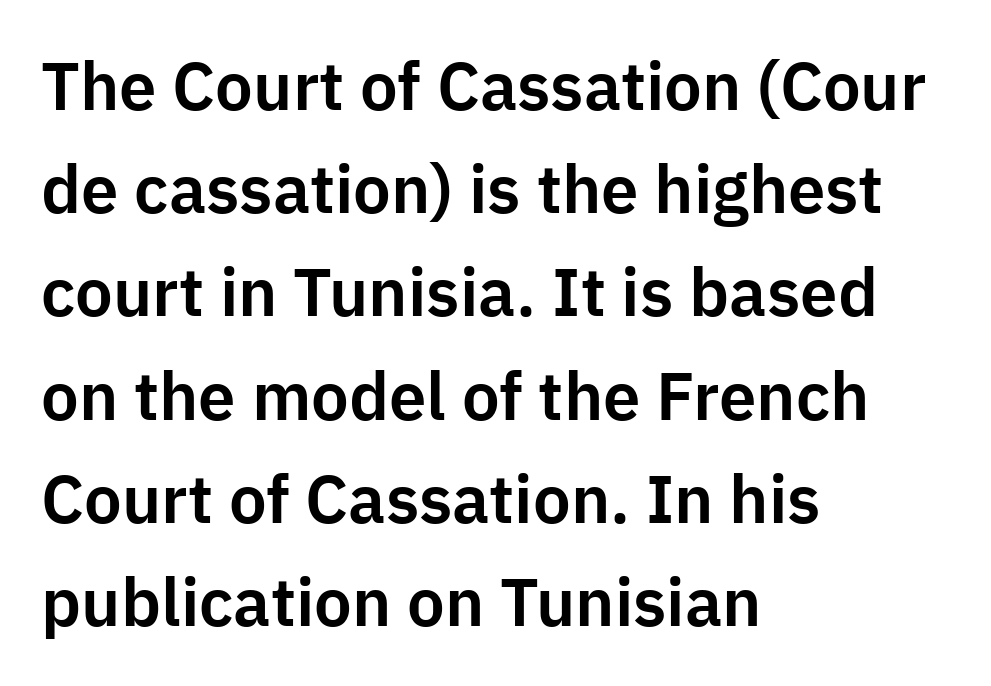
Whoever set this chose a conventional vertical rhythm. Look at the tracking — it's just the regular setting, nothing added. You could not count columns in this text — the font is proportionally spaced. Horizontally, the lines are justified to the leading edge only.
